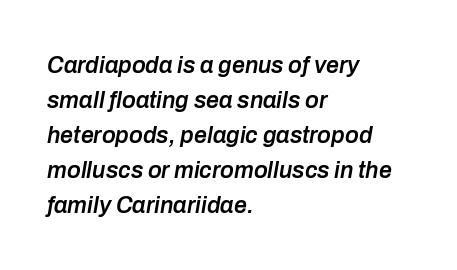
The image shows 23 px text type, italic (leaning right); set left-aligned, normal line spacing (1.52x), normal letter spacing, not underlined.
